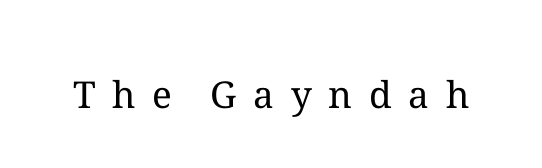
{"italic": "no", "bold": "no", "weight": "regular", "width": "normal", "stroke_contrast": "medium", "x_height": "medium", "monospaced": "no", "underline": "no", "letter_spacing": "wide", "letter_spacing_em": 0.45, "glyph_px": 37}
